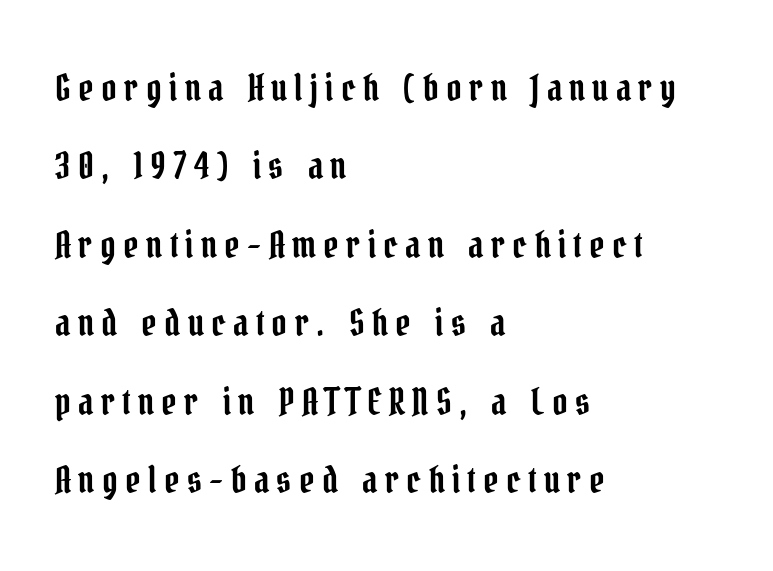
Q: Is the text italic (slanted)? A: No, it is upright.
Q: Is the typeface a serif or a sans-serif typeface? A: Serif.
Q: Is the text underlined? A: No.
Q: How is the paragraph aligned? A: Left-aligned.
Q: Is the spacing between letters normal or unusually wide? A: Unusually wide.
Q: Is the spacing between lines tight, normal or loose? A: Loose.
Q: Width (condensed, normal, or wide)? A: Condensed.
Q: Stroke contrast? A: Low.
Q: x-height? A: Medium.
Q: Monospaced? A: No.
